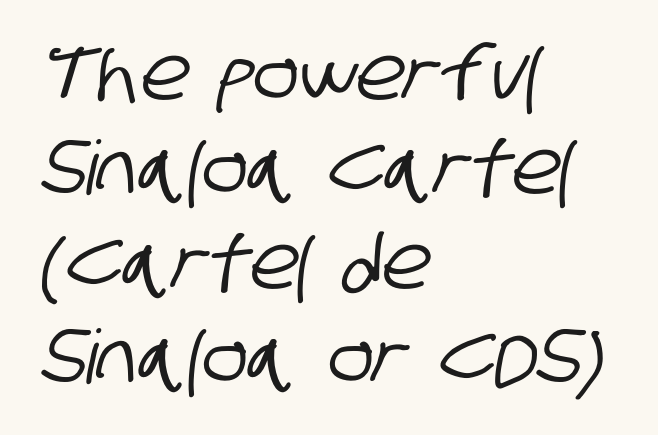
Q: Is the typeface a serif or a sans-serif typeface? A: Sans-serif.
Q: Is the text underlined? A: No.
Q: How is the paragraph aligned? A: Left-aligned.
Q: Is the spacing between letters normal or unusually wide? A: Normal.
Q: Is the spacing between lines tight, normal or loose? A: Normal.
Q: Width (condensed, normal, or wide)? A: Condensed.
Q: Stroke contrast? A: Low.
Q: x-height? A: Large.
Q: Monospaced? A: No.
